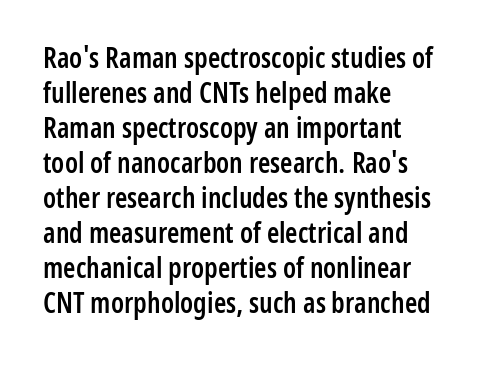
The image shows 28 px semibold, condensed sans-serif type, upright; set left-aligned, normal line spacing (1.25x), normal letter spacing, not underlined; low stroke contrast and a medium x-height.
